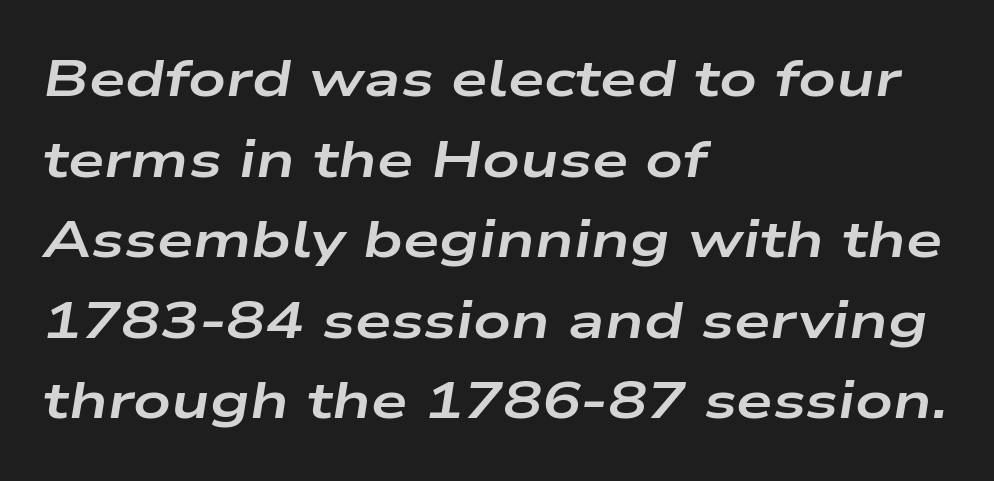
The rendering anchors every line to the left-hand side. This is heavy type, rendered in bold. Do the characters align in a grid? No, the font is proportional. Regular leading.
